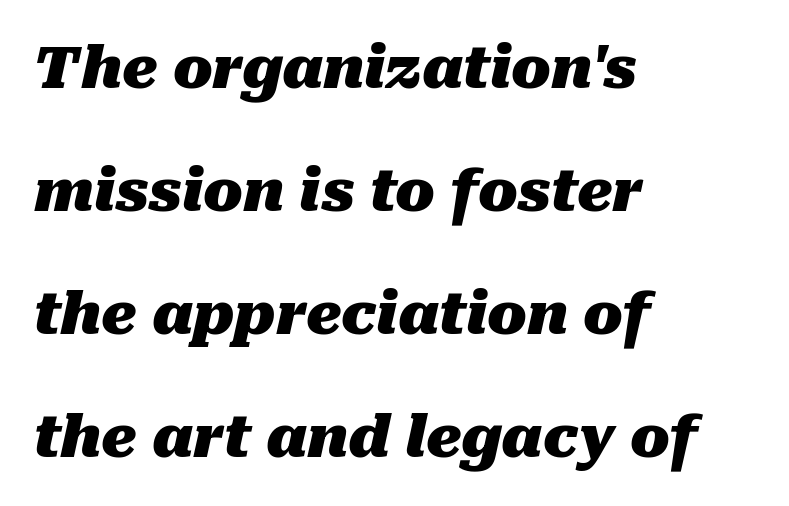
Q: Is the text bold? A: Yes.
Q: Is the text italic (slanted)? A: Yes, it leans right by about 10 degrees.
Q: Is the text underlined? A: No.
Q: How is the paragraph aligned? A: Left-aligned.
Q: Is the spacing between letters normal or unusually wide? A: Normal.
Q: Is the spacing between lines tight, normal or loose? A: Loose.
Q: Width (condensed, normal, or wide)? A: Normal.
Q: Stroke contrast? A: Medium.
Q: x-height? A: Medium.
Q: Monospaced? A: No.
